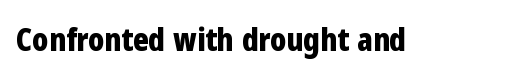
The image shows 32 px bold, condensed sans-serif type, upright; set normal letter spacing, not underlined; low stroke contrast and a medium x-height.
